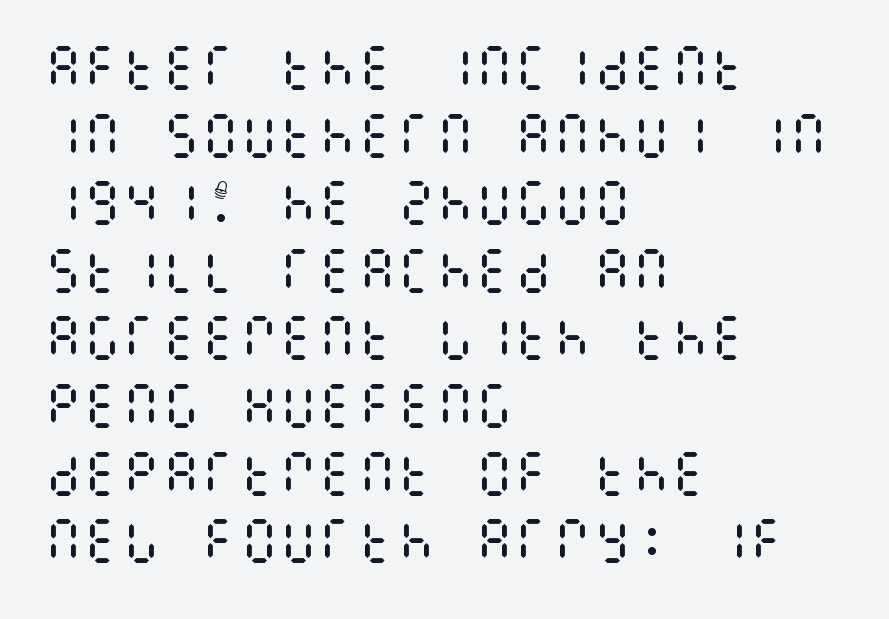
The image shows 49 px regular-weight, condensed type, upright; set left-aligned, normal line spacing (1.38x), normal letter spacing, not underlined; medium stroke contrast and a large x-height.
